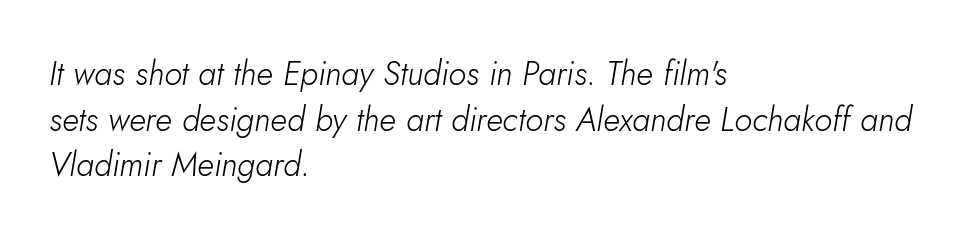
Q: Is the text bold? A: No.
Q: Is the text italic (slanted)? A: Yes, it leans right by about 10 degrees.
Q: Is the text underlined? A: No.
Q: How is the paragraph aligned? A: Left-aligned.
Q: Is the spacing between letters normal or unusually wide? A: Normal.
Q: Is the spacing between lines tight, normal or loose? A: Normal.
Q: Width (condensed, normal, or wide)? A: Normal.
Q: Stroke contrast? A: Low.
Q: x-height? A: Small.
Q: Monospaced? A: No.
